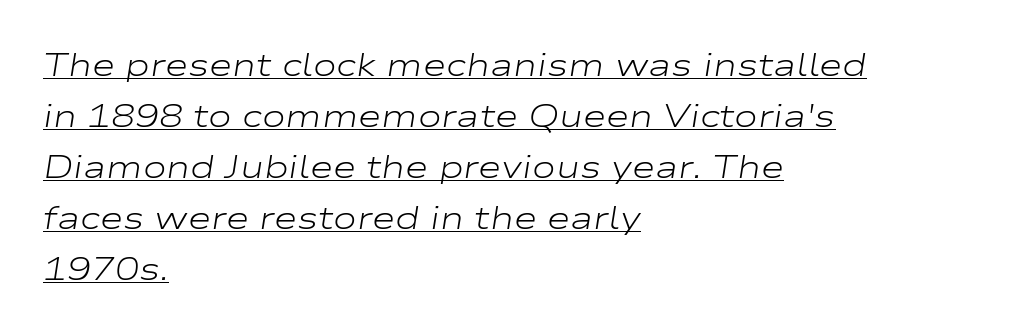
Q: Is the text bold? A: No.
Q: Is the text italic (slanted)? A: Yes, it leans right by about 9 degrees.
Q: Is the text underlined? A: Yes.
Q: How is the paragraph aligned? A: Left-aligned.
Q: Is the spacing between letters normal or unusually wide? A: Normal.
Q: Is the spacing between lines tight, normal or loose? A: Normal.
Q: Width (condensed, normal, or wide)? A: Wide.
Q: Stroke contrast? A: Low.
Q: x-height? A: Medium.
Q: Monospaced? A: No.
